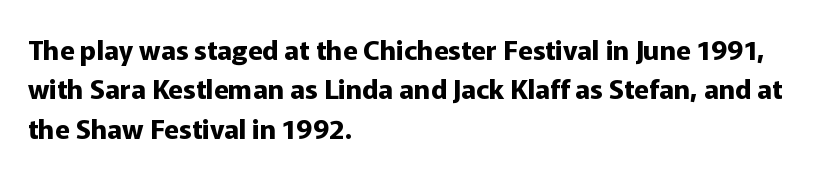
{"italic": "no", "bold": "yes", "underline": "no", "align": "left", "line_spacing": "normal", "line_spacing_ratio": 1.46, "letter_spacing": "normal", "letter_spacing_em": 0.0, "glyph_px": 27}
